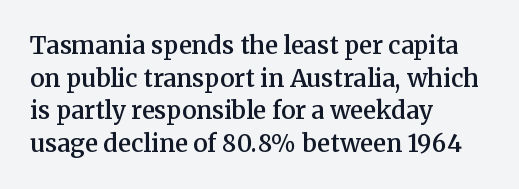
One glance says typical: line gaps are just what's usual. Tracking value appears to be zero — textbook default spacing. Tall strokes in this sample are plumb rather than angled. Firm but not heavy-handed strokes: this text is semibold.
